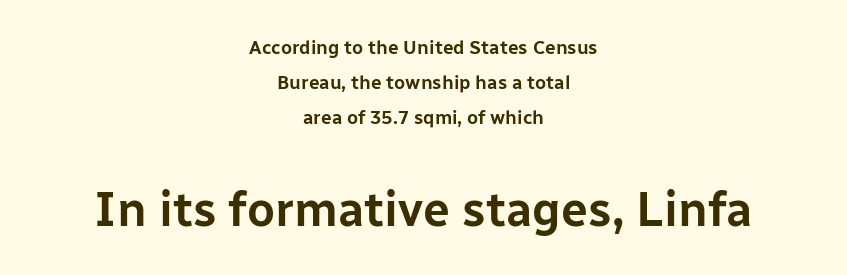
{"serif": "no", "italic": "no", "width": "normal", "stroke_contrast": "low", "x_height": "medium", "monospaced": "no", "underline": "no", "align": "center", "line_spacing_ratio": 1.85, "letter_spacing": "normal", "letter_spacing_em": 0.0, "larger_block": "second", "size_ratio": 2.53, "glyph_px": 48}
